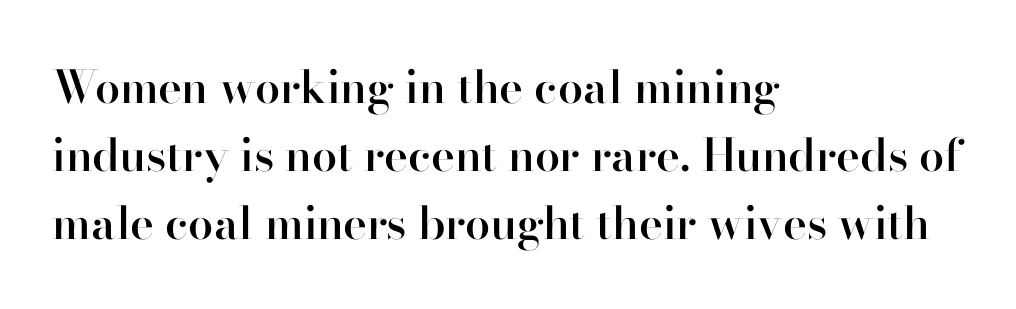
{"serif": "yes", "italic": "no", "bold": "semi", "weight": "semibold", "width": "normal", "stroke_contrast": "high", "x_height": "small", "monospaced": "no", "underline": "no", "align": "left", "line_spacing": "normal", "line_spacing_ratio": 1.51, "letter_spacing": "normal", "letter_spacing_em": 0.0, "glyph_px": 45}
